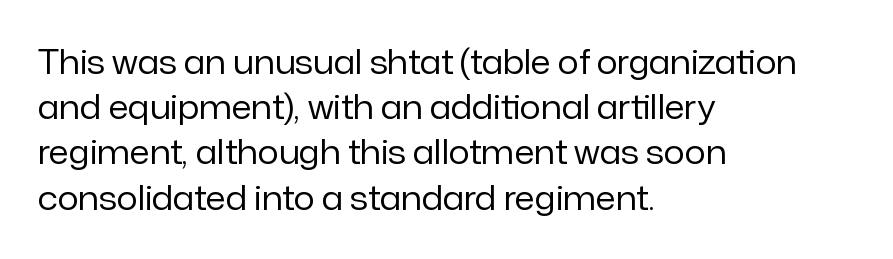
The image shows 33 px regular-weight sans-serif type, upright; set left-aligned, normal line spacing (1.37x), normal letter spacing, not underlined; low stroke contrast and a medium x-height.
